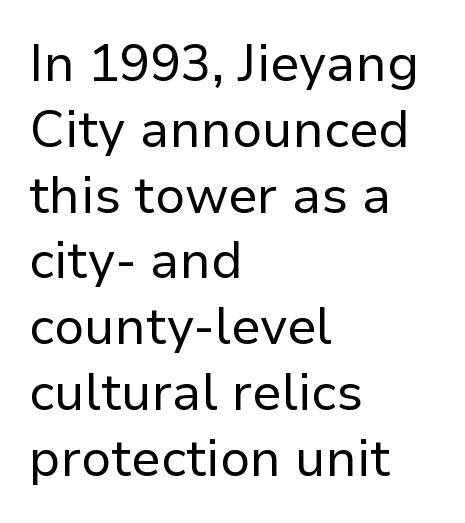
Q: Is the text bold? A: No.
Q: Is the text italic (slanted)? A: No, it is upright.
Q: Is the typeface a serif or a sans-serif typeface? A: Sans-serif.
Q: Is the text underlined? A: No.
Q: How is the paragraph aligned? A: Left-aligned.
Q: Is the spacing between letters normal or unusually wide? A: Normal.
Q: Is the spacing between lines tight, normal or loose? A: Normal.
Q: Width (condensed, normal, or wide)? A: Normal.
Q: Stroke contrast? A: Low.
Q: x-height? A: Medium.
Q: Monospaced? A: No.
